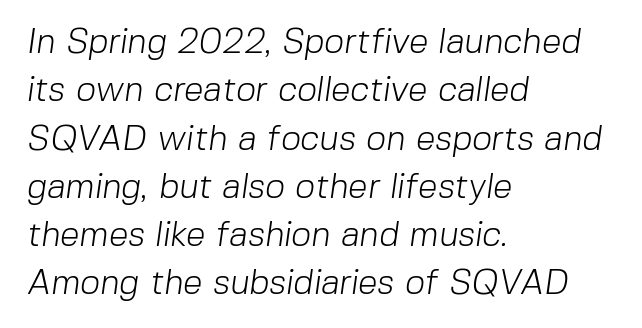
{"serif": "no", "bold": "no", "weight": "light", "width": "normal", "stroke_contrast": "low", "x_height": "medium", "monospaced": "no", "underline": "no", "align": "left", "line_spacing": "normal", "line_spacing_ratio": 1.38, "letter_spacing": "normal", "letter_spacing_em": 0.0, "glyph_px": 35}
